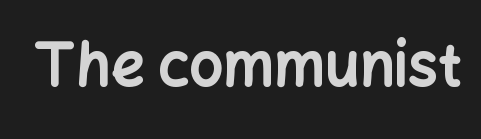
The image shows 59 px bold sans-serif type, upright; set normal letter spacing, not underlined; low stroke contrast and a medium x-height.
